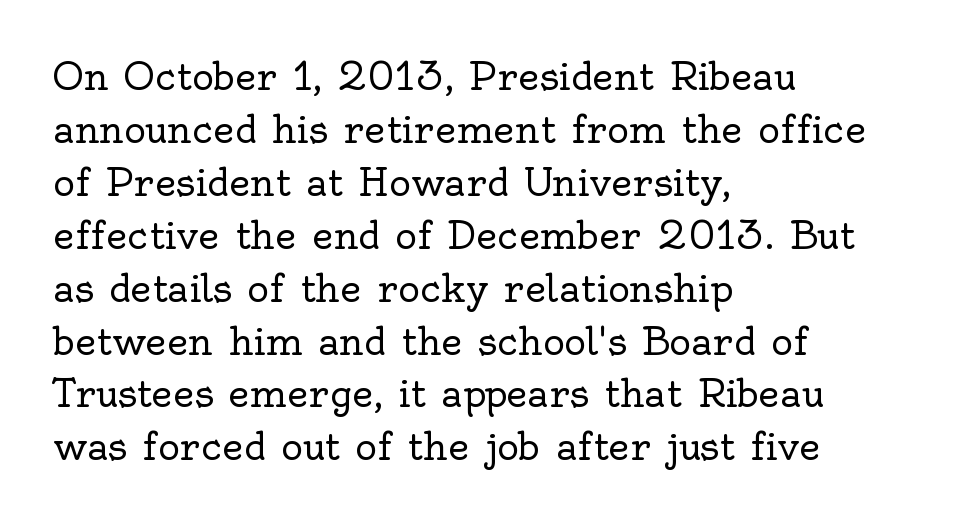
Glance below the letters and you will spot only blank space. Looks like regular typesetting: each glyph gets only the width it needs. A typesetter would call this leading conventional body-copy spacing. The glyphs in this specimen are seriffed. The weight would be labelled regular, book, light, or lighter still. If you drew a ruler down the left edge, every line would touch it.
